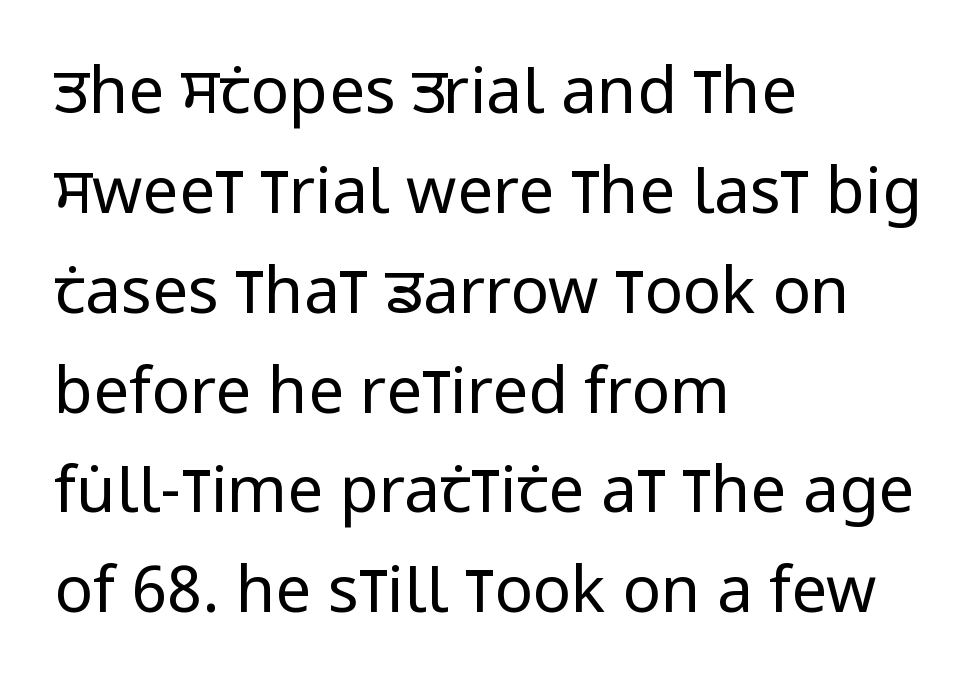
Q: Is the text bold? A: No.
Q: Is the text italic (slanted)? A: No, it is upright.
Q: Is the typeface a serif or a sans-serif typeface? A: Sans-serif.
Q: Is the text underlined? A: No.
Q: How is the paragraph aligned? A: Left-aligned.
Q: Is the spacing between letters normal or unusually wide? A: Normal.
Q: Is the spacing between lines tight, normal or loose? A: Normal.
Q: Width (condensed, normal, or wide)? A: Condensed.
Q: Stroke contrast? A: Low.
Q: x-height? A: Large.
Q: Monospaced? A: No.
